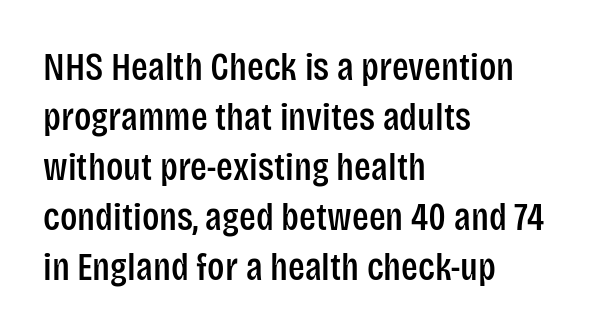
Character widths vary here, with narrow letters taking less room than wide ones. In terms of letterform style, serifs are entirely absent. The words here are not underlined. If you measured baseline to baseline, you'd find a middling distance. Horizontal alignment here is leftward, the default for most running prose. Notice how the stems are strictly vertical — no italics here.
